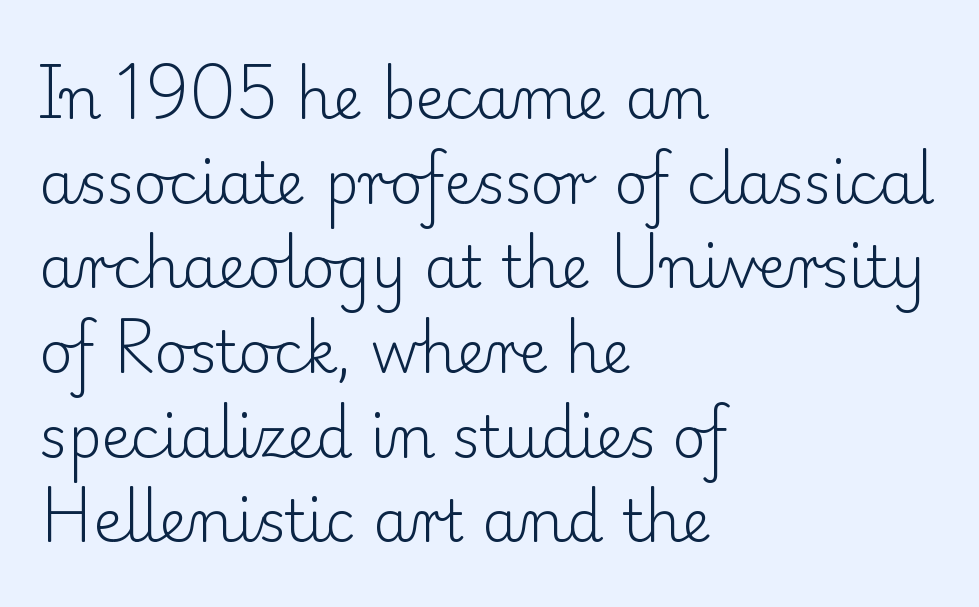
Q: Is the text bold? A: No.
Q: Is the text italic (slanted)? A: No, it is upright.
Q: Is the text underlined? A: No.
Q: How is the paragraph aligned? A: Left-aligned.
Q: Is the spacing between letters normal or unusually wide? A: Normal.
Q: Is the spacing between lines tight, normal or loose? A: Normal.
Q: Width (condensed, normal, or wide)? A: Normal.
Q: Stroke contrast? A: Low.
Q: x-height? A: Small.
Q: Monospaced? A: No.
